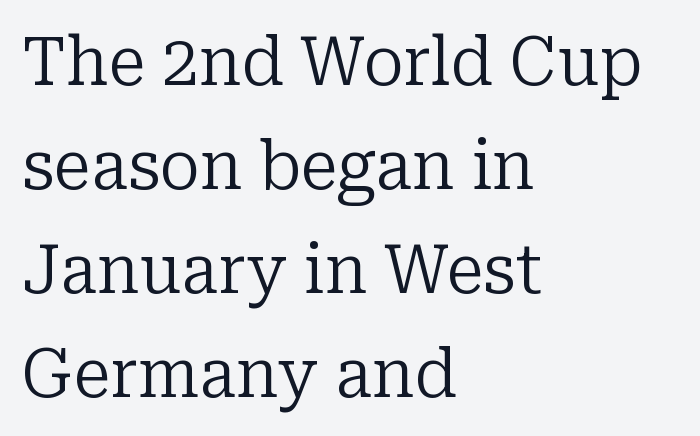
Q: Is the text bold? A: No.
Q: Is the text italic (slanted)? A: No, it is upright.
Q: Is the typeface a serif or a sans-serif typeface? A: Serif.
Q: Is the text underlined? A: No.
Q: How is the paragraph aligned? A: Left-aligned.
Q: Is the spacing between letters normal or unusually wide? A: Normal.
Q: Is the spacing between lines tight, normal or loose? A: Normal.
Q: Width (condensed, normal, or wide)? A: Normal.
Q: Stroke contrast? A: Low.
Q: x-height? A: Medium.
Q: Monospaced? A: No.
